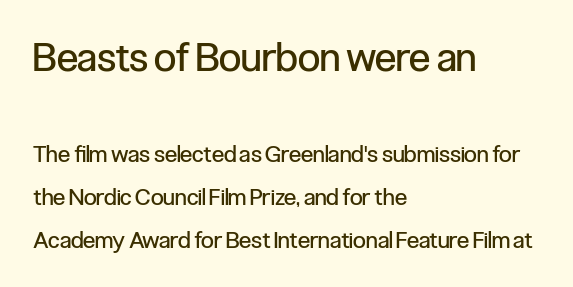
{"serif": "no", "italic": "no", "bold": "no", "weight": "regular", "width": "condensed", "stroke_contrast": "low", "x_height": "medium", "monospaced": "no", "underline": "no", "align": "left", "line_spacing_ratio": 1.87, "letter_spacing": "normal", "letter_spacing_em": 0.0, "larger_block": "first", "size_ratio": 1.74, "glyph_px": 40}
